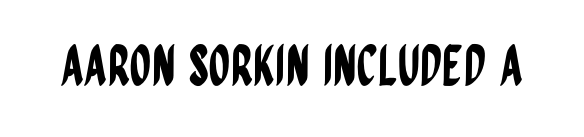
{"serif": "no", "italic": "no", "width": "condensed", "stroke_contrast": "low", "x_height": "large", "monospaced": "no", "underline": "no", "letter_spacing": "normal", "letter_spacing_em": 0.0, "glyph_px": 55}
